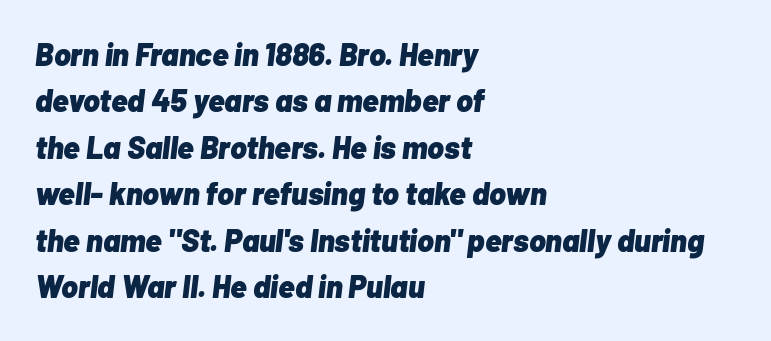
{"italic": "yes", "lean": "right", "slant_degrees": 7, "bold": "yes", "weight": "heavy", "width": "normal", "stroke_contrast": "low", "x_height": "medium", "monospaced": "no", "underline": "no", "align": "left", "line_spacing": "normal", "line_spacing_ratio": 1.5, "letter_spacing": "normal", "letter_spacing_em": 0.0, "glyph_px": 31}
